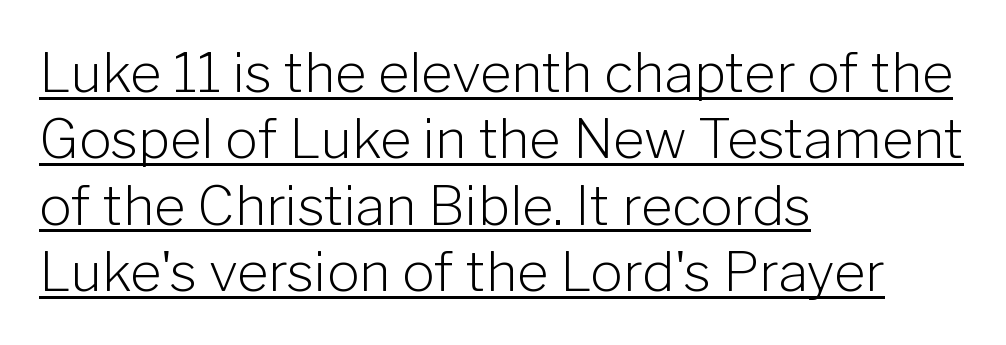
The lines in this sample share a left origin and differ only in where they stop. You can see a thin bar hugging the bottom of the glyphs. This reads as an unemphasized weight, regular at the heaviest. The letters sit at their default tracking, neither squeezed nor spread.
